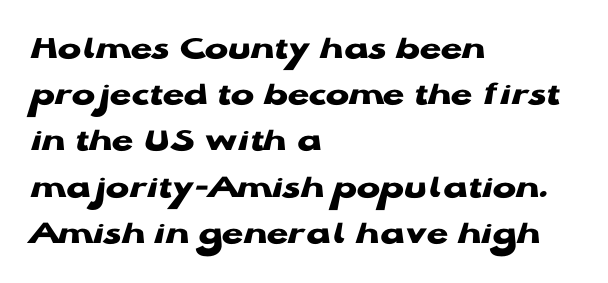
Q: Is the text bold? A: Yes.
Q: Is the text italic (slanted)? A: No, it is upright.
Q: Is the typeface a serif or a sans-serif typeface? A: Sans-serif.
Q: Is the text underlined? A: No.
Q: How is the paragraph aligned? A: Left-aligned.
Q: Is the spacing between letters normal or unusually wide? A: Normal.
Q: Is the spacing between lines tight, normal or loose? A: Normal.
Q: Width (condensed, normal, or wide)? A: Wide.
Q: Stroke contrast? A: Low.
Q: x-height? A: Medium.
Q: Monospaced? A: No.
